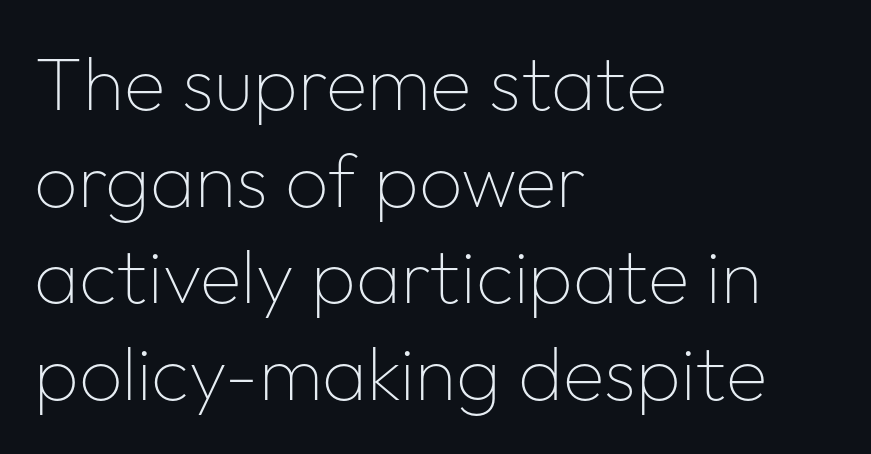
{"serif": "no", "italic": "no", "bold": "no", "weight": "thin", "width": "normal", "stroke_contrast": "low", "x_height": "medium", "monospaced": "no", "underline": "no", "align": "left", "line_spacing": "normal", "line_spacing_ratio": 1.27, "letter_spacing": "normal", "letter_spacing_em": 0.0, "glyph_px": 76}
